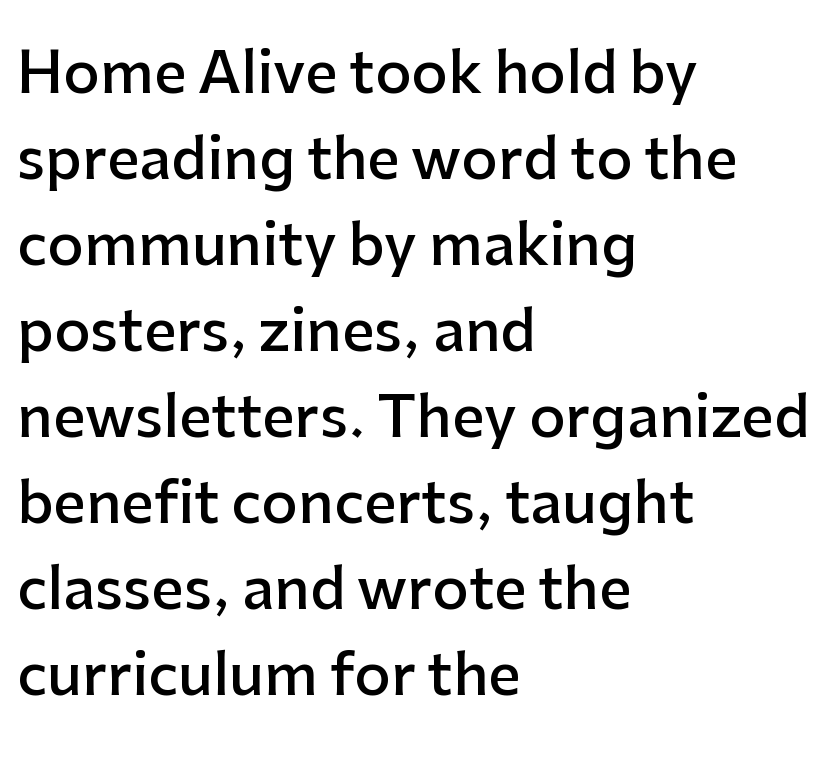
The image shows 57 px semibold sans-serif type, upright; set left-aligned, normal line spacing (1.51x), normal letter spacing, not underlined; low stroke contrast and a medium x-height.
